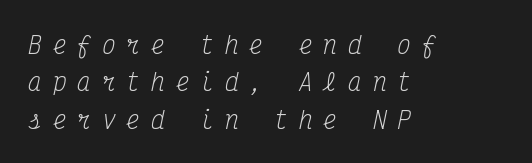
The image shows 23 px text type, italic (leaning right); set left-aligned, normal line spacing (1.62x), unusually wide letter spacing (+0.47 em), not underlined.
